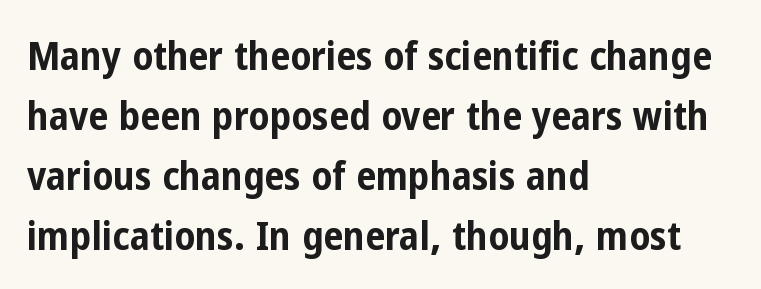
{"serif": "no", "italic": "no", "bold": "yes", "weight": "bold", "width": "condensed", "stroke_contrast": "low", "x_height": "medium", "monospaced": "no", "underline": "no", "align": "left", "line_spacing": "normal", "line_spacing_ratio": 1.5, "letter_spacing": "normal", "letter_spacing_em": 0.0, "glyph_px": 40}
